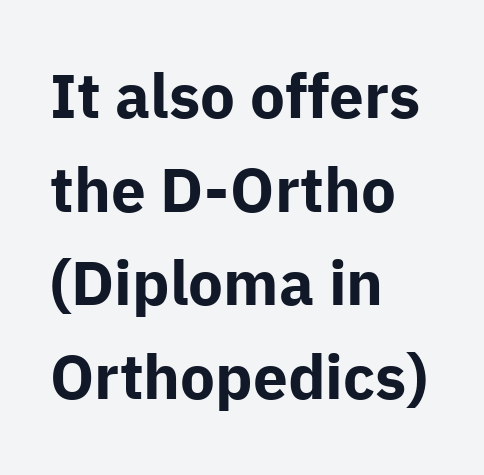
Font category for this specimen: sans-serif. The zone under the glyphs is completely vacant. Casual observation: everything's shoved over to the left. A dark, heavy texture on the line: the type is bold. What's the leading like? Ordinary, nothing unusual.
